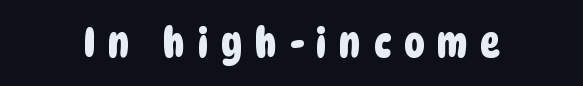
The image shows 41 px condensed sans-serif type; set unusually wide letter spacing (+0.31 em), not underlined; low stroke contrast and a large x-height.
